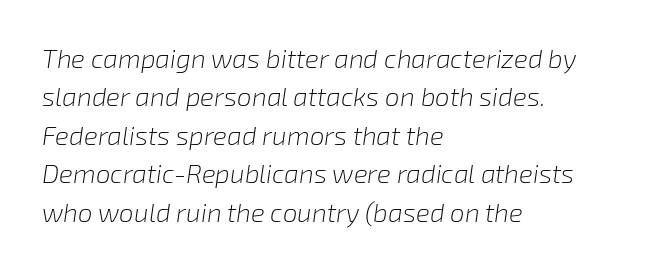
Characters follow at the spacing the type designer built in. A clean baseline with only descenders dipping below it. How would I describe the line gaps? Plain and ordinary. You can tell it's italic because the verticals aren't actually vertical. Which margin do the lines hug? The left one — the right edge is uneven.
